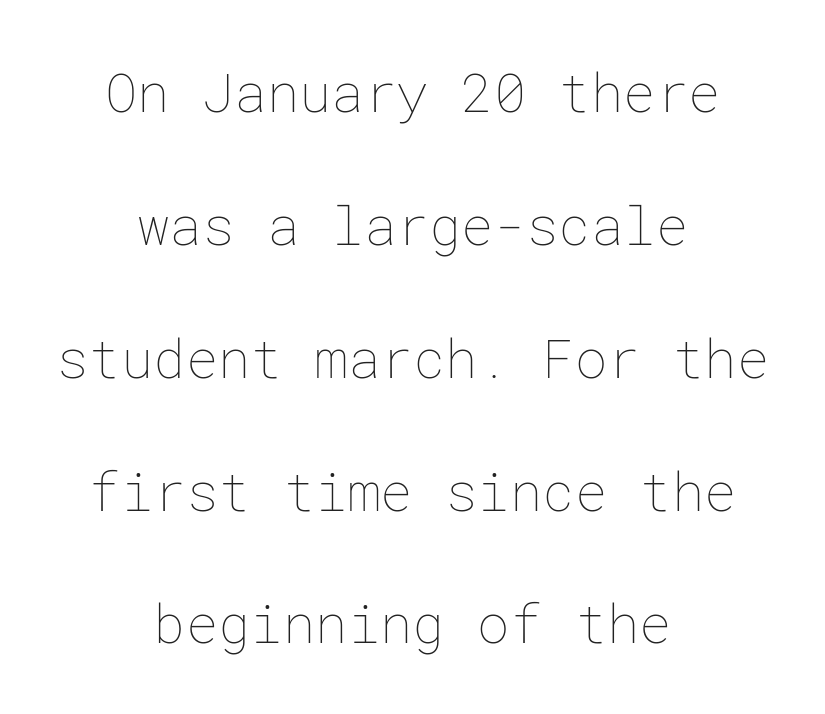
Q: Is the text bold? A: No.
Q: Is the text italic (slanted)? A: No, it is upright.
Q: Is the text underlined? A: No.
Q: How is the paragraph aligned? A: Centered.
Q: Is the spacing between letters normal or unusually wide? A: Normal.
Q: Is the spacing between lines tight, normal or loose? A: Loose.
Q: Width (condensed, normal, or wide)? A: Normal.
Q: Stroke contrast? A: Low.
Q: x-height? A: Medium.
